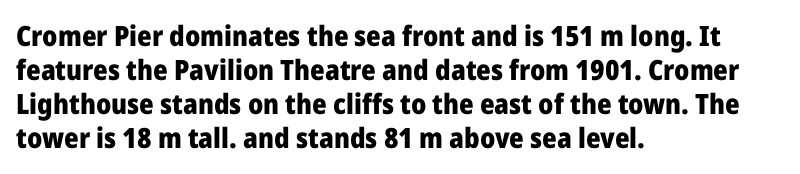
{"serif": "no", "italic": "no", "bold": "yes", "weight": "heavy", "width": "normal", "stroke_contrast": "low", "x_height": "medium", "monospaced": "no", "underline": "no", "align": "left", "line_spacing_ratio": 1.22, "letter_spacing": "normal", "letter_spacing_em": 0.0, "glyph_px": 28}
